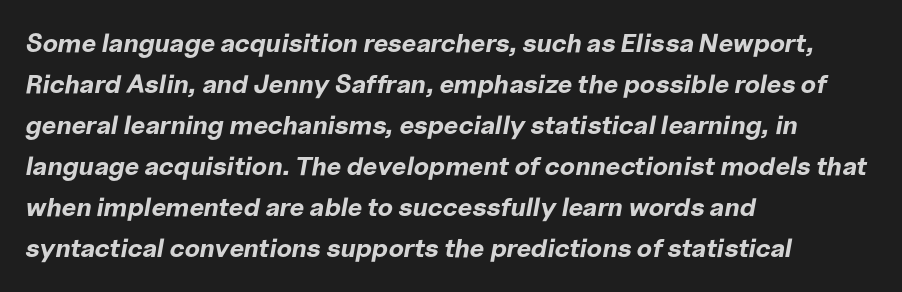
There's an unmistakable incline to the writing here. The passage shown is not underscored anywhere. Summary of vertical rhythm: regular, with standard interline spacing. What weight is shown? A full bold with thick strokes. This sample uses plain, unmodified letter spacing. The rag falls on the right side of this text block.
